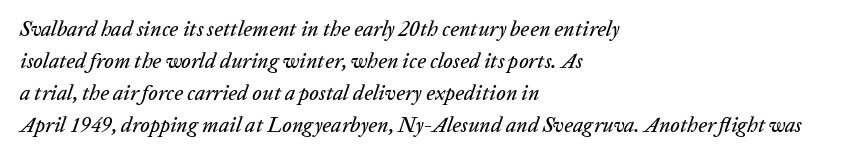
{"italic": "yes", "lean": "right", "slant_degrees": 20, "underline": "no", "align": "left", "line_spacing": "normal", "line_spacing_ratio": 1.53, "letter_spacing": "normal", "letter_spacing_em": 0.0, "glyph_px": 21}
